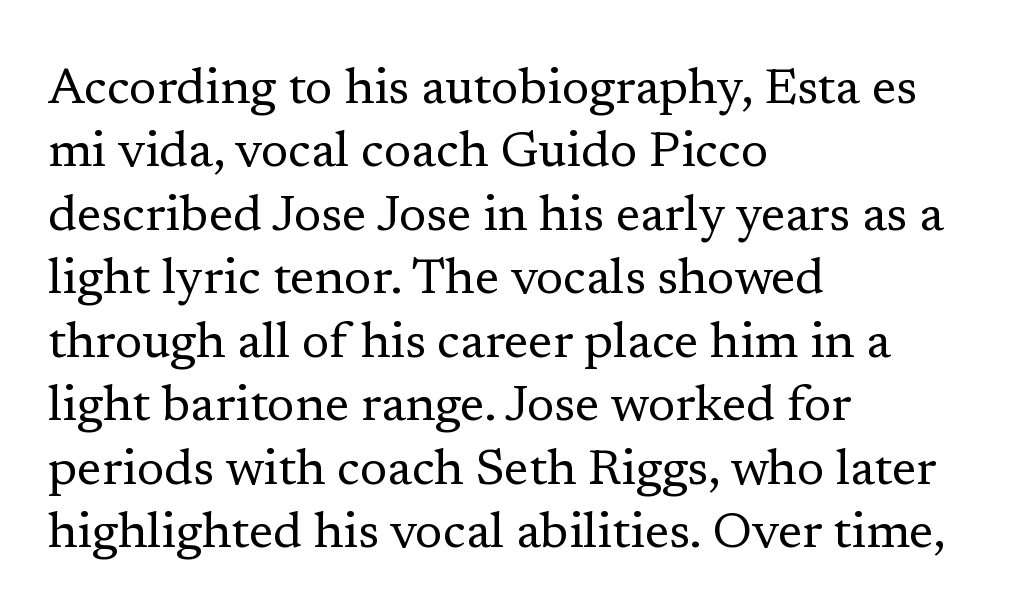
Q: Is the text bold? A: No.
Q: Is the text italic (slanted)? A: No, it is upright.
Q: Is the typeface a serif or a sans-serif typeface? A: Serif.
Q: Is the text underlined? A: No.
Q: How is the paragraph aligned? A: Left-aligned.
Q: Is the spacing between letters normal or unusually wide? A: Normal.
Q: Is the spacing between lines tight, normal or loose? A: Normal.
Q: Width (condensed, normal, or wide)? A: Normal.
Q: Stroke contrast? A: Low.
Q: x-height? A: Medium.
Q: Monospaced? A: No.
